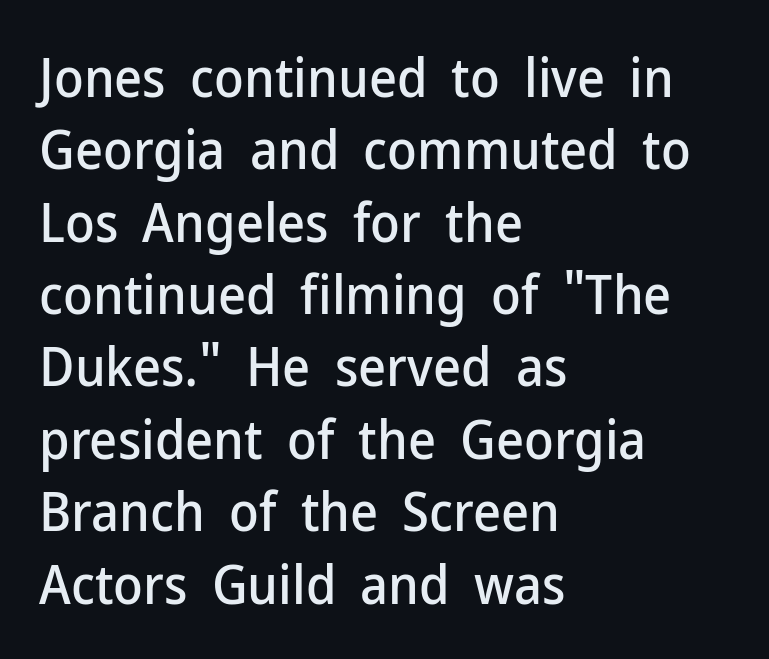
The rag falls on the right side of this text block. Words float on clear page, feet unadorned. Observe the ordinary spacing: letters are neighbours, not strangers. Interline gaps are of average width in this sample. The text was rendered using a sans face with plain stroke endings.
